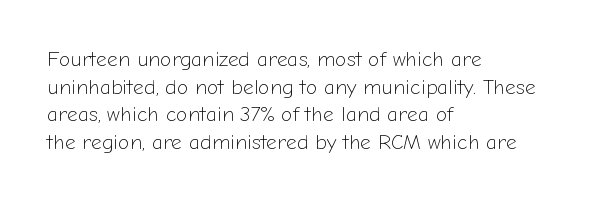
Q: Is the text bold? A: No.
Q: Is the text italic (slanted)? A: No, it is upright.
Q: Is the text underlined? A: No.
Q: How is the paragraph aligned? A: Left-aligned.
Q: Is the spacing between letters normal or unusually wide? A: Normal.
Q: Is the spacing between lines tight, normal or loose? A: Normal.
